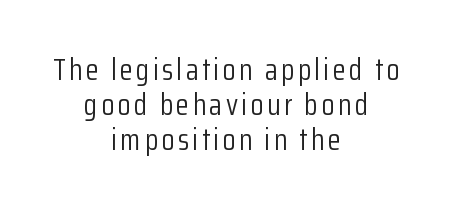
{"serif": "no", "italic": "no", "bold": "no", "weight": "light", "width": "condensed", "stroke_contrast": "low", "x_height": "medium", "monospaced": "no", "underline": "no", "align": "center", "line_spacing_ratio": 1.16, "glyph_px": 30}
